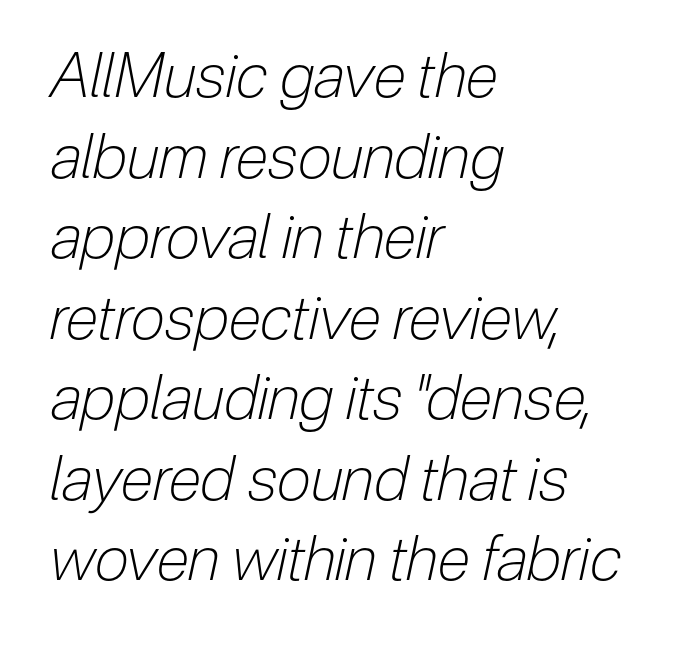
Q: Is the text bold? A: No.
Q: Is the text italic (slanted)? A: Yes, it leans right by about 12 degrees.
Q: Is the text underlined? A: No.
Q: How is the paragraph aligned? A: Left-aligned.
Q: Is the spacing between letters normal or unusually wide? A: Normal.
Q: Is the spacing between lines tight, normal or loose? A: Normal.
Q: Width (condensed, normal, or wide)? A: Condensed.
Q: Stroke contrast? A: Low.
Q: x-height? A: Medium.
Q: Monospaced? A: No.
